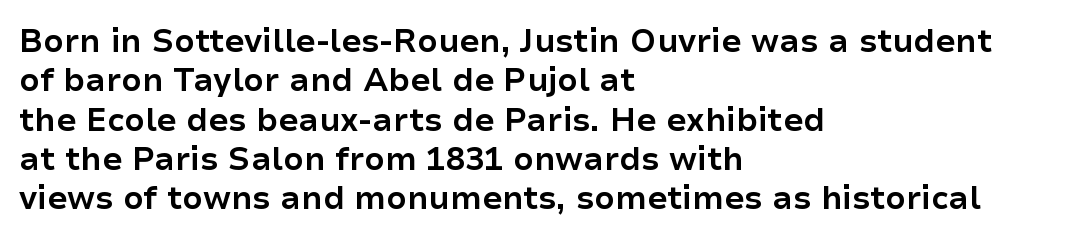
{"serif": "no", "italic": "no", "bold": "yes", "weight": "bold", "width": "normal", "stroke_contrast": "low", "x_height": "medium", "monospaced": "no", "underline": "no", "align": "left", "line_spacing_ratio": 1.23, "letter_spacing": "normal", "letter_spacing_em": 0.0, "glyph_px": 32}
